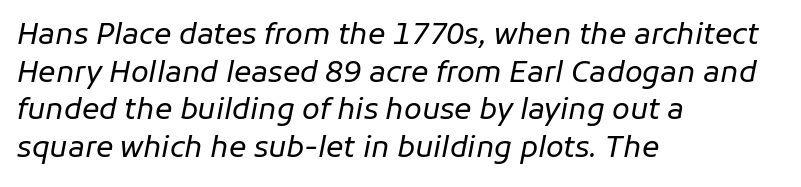
The image shows 29 px regular-weight type, italic (leaning right); set left-aligned, normal line spacing (1.3x), normal letter spacing, not underlined; low stroke contrast and a medium x-height.
